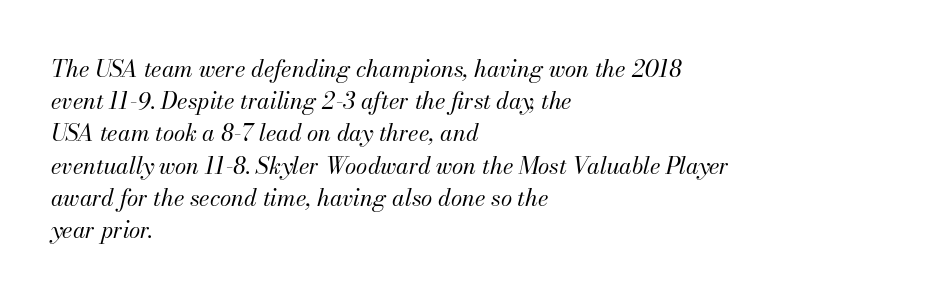
The text block is weighted toward the left margin, trailing off unevenly rightward. On a weight scale, this lands at 450 or below. The gaps between neighbouring characters are ordinary and unremarkable. Tall strokes in this sample are angled rather than plumb.
